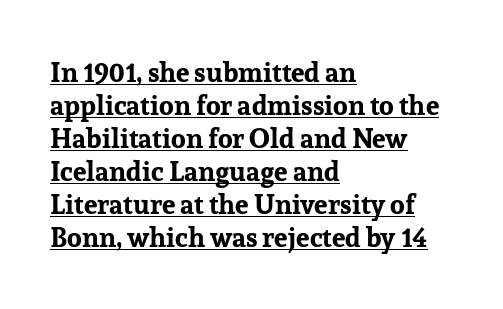
Rendered with straight, roman letterforms. The sample's only ornament is a line tracing under the words. Line starts are locked; line ends wander. You'd pick this weight for a headline — it's a proper bold.
